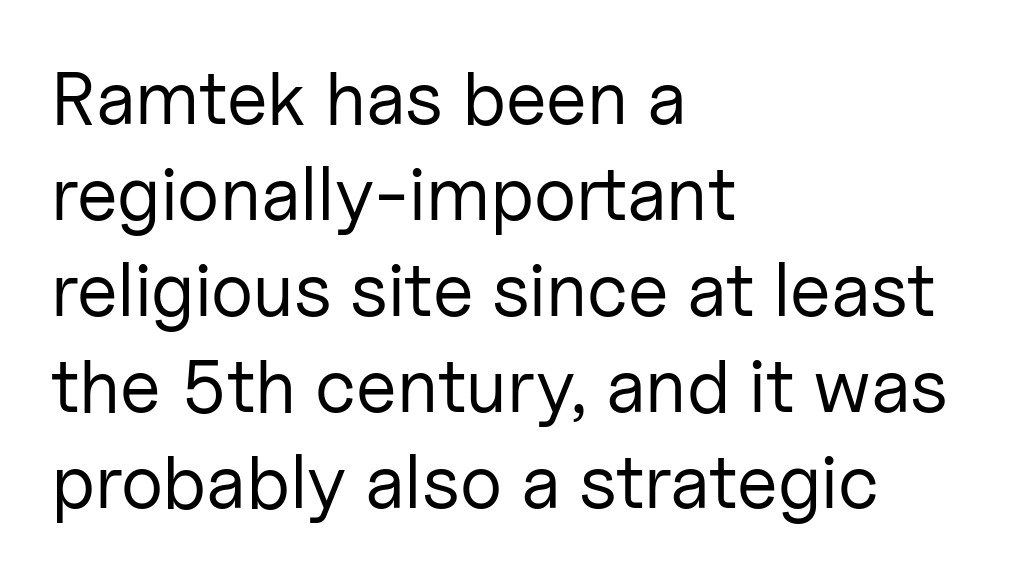
Q: Is the text bold? A: No.
Q: Is the text italic (slanted)? A: No, it is upright.
Q: Is the typeface a serif or a sans-serif typeface? A: Sans-serif.
Q: Is the text underlined? A: No.
Q: How is the paragraph aligned? A: Left-aligned.
Q: Is the spacing between letters normal or unusually wide? A: Normal.
Q: Is the spacing between lines tight, normal or loose? A: Normal.
Q: Width (condensed, normal, or wide)? A: Normal.
Q: Stroke contrast? A: Low.
Q: x-height? A: Medium.
Q: Monospaced? A: No.
